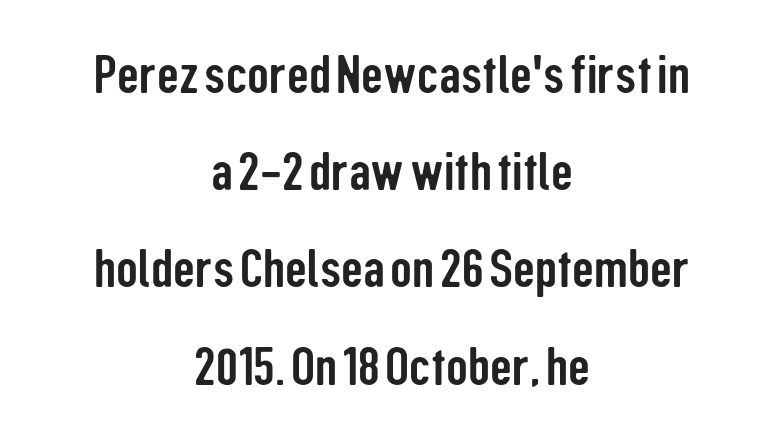
Q: Is the text italic (slanted)? A: No, it is upright.
Q: Is the typeface a serif or a sans-serif typeface? A: Sans-serif.
Q: Is the text underlined? A: No.
Q: How is the paragraph aligned? A: Centered.
Q: Is the spacing between letters normal or unusually wide? A: Normal.
Q: Width (condensed, normal, or wide)? A: Condensed.
Q: Stroke contrast? A: Low.
Q: x-height? A: Medium.
Q: Monospaced? A: No.
